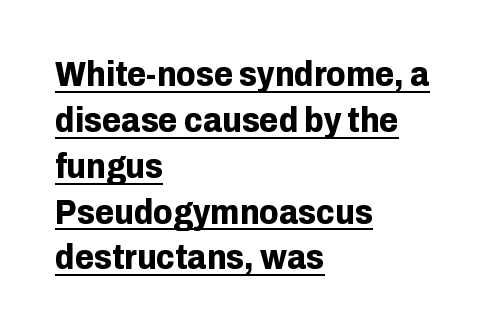
{"serif": "no", "italic": "no", "bold": "yes", "weight": "bold", "width": "normal", "stroke_contrast": "low", "x_height": "medium", "monospaced": "no", "underline": "yes", "align": "left", "line_spacing": "normal", "line_spacing_ratio": 1.31, "letter_spacing": "normal", "letter_spacing_em": 0.0, "glyph_px": 35}
